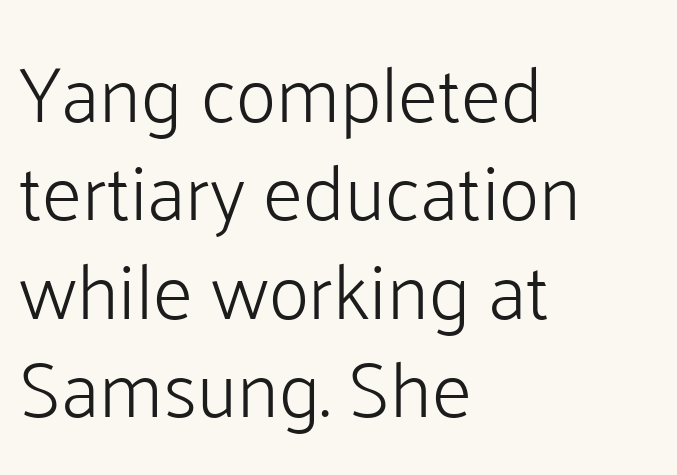
{"serif": "no", "italic": "no", "bold": "no", "weight": "light", "width": "normal", "stroke_contrast": "low", "x_height": "medium", "monospaced": "no", "underline": "no", "align": "left", "line_spacing": "normal", "line_spacing_ratio": 1.26, "letter_spacing": "normal", "letter_spacing_em": 0.0, "glyph_px": 78}
